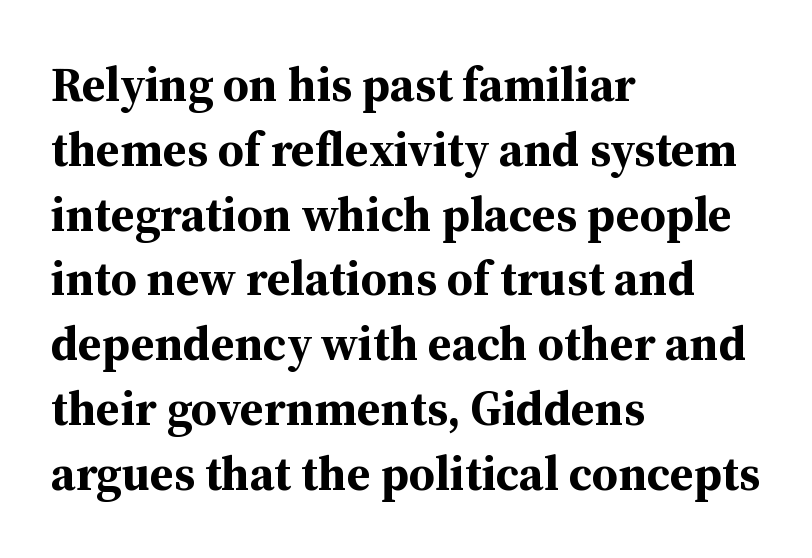
The image shows 48 px bold serif type, upright; set left-aligned, normal line spacing (1.35x), normal letter spacing, not underlined; medium stroke contrast and a medium x-height.
